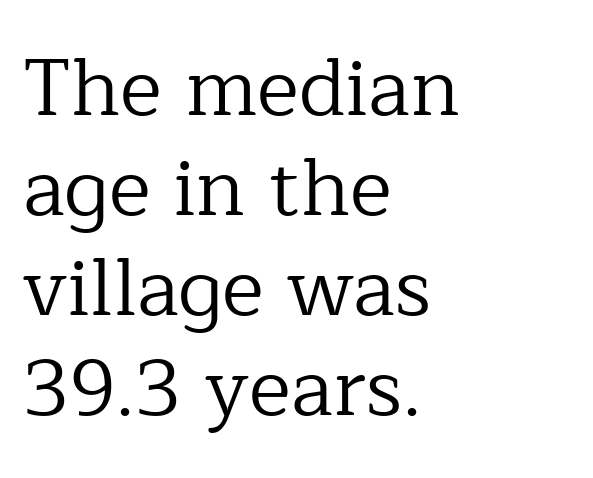
Characters follow at the spacing the type designer built in. The font's upright variant was chosen for this text. Vertical stems look standard width or narrower in stroke. I'd call this a serif setting — the letters wear small feet. Successive baselines arrive at the customary interval. The rendering uses natural spacing where letterforms have individual widths.
